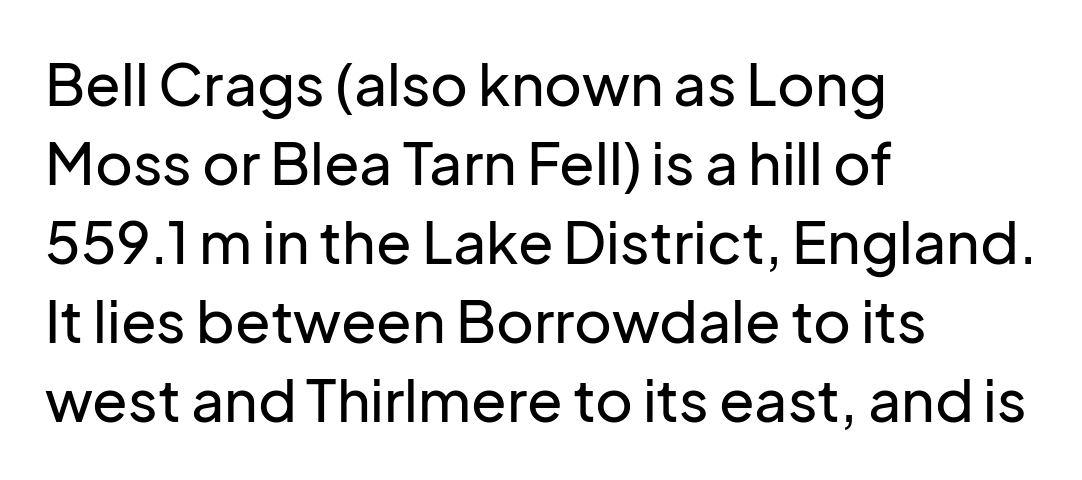
The type sits square on the baseline with zero lean. Each letter's strokes conclude bluntly, with no projecting serifs. The rendering keeps characters at their native spacing. The rendering uses a moderate line-height, typical for paragraphs.
